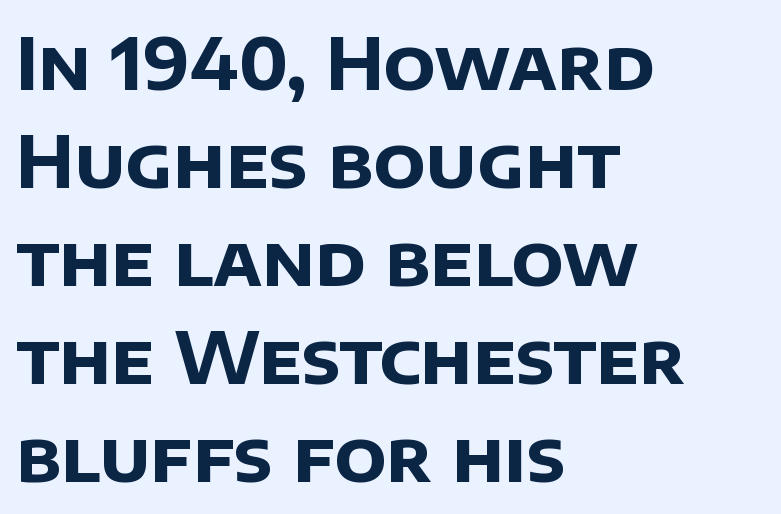
{"serif": "no", "bold": "yes", "weight": "bold", "width": "normal", "stroke_contrast": "low", "x_height": "large", "monospaced": "no", "underline": "no", "align": "left", "line_spacing": "normal", "line_spacing_ratio": 1.38, "letter_spacing": "normal", "letter_spacing_em": 0.0, "glyph_px": 71}
